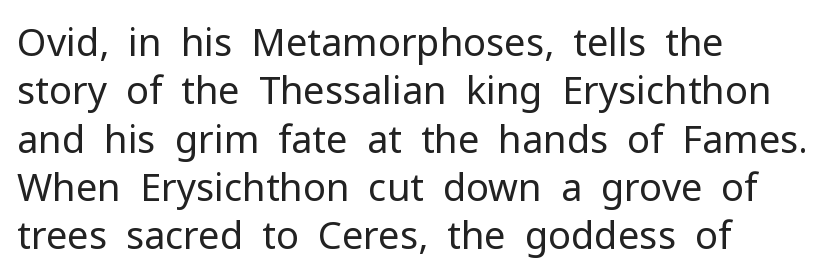
The lines in this sample share a left origin and differ only in where they stop. Counters stay open thanks to moderate or lighter strokes. Examine the stroke ends and you'll find no serifs. Caption: standard tracking, unaltered. The space beneath each line is pristine and unruled.
